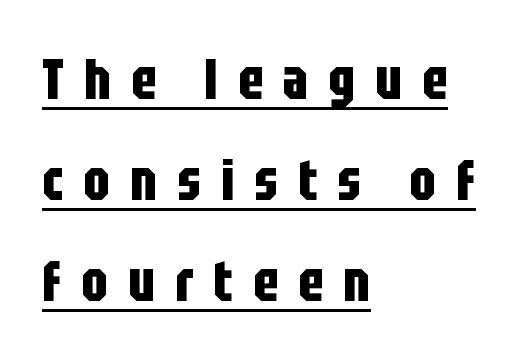
Q: Is the text bold? A: Yes.
Q: Is the text italic (slanted)? A: No, it is upright.
Q: Is the typeface a serif or a sans-serif typeface? A: Sans-serif.
Q: Is the text underlined? A: Yes.
Q: How is the paragraph aligned? A: Left-aligned.
Q: Is the spacing between letters normal or unusually wide? A: Unusually wide.
Q: Width (condensed, normal, or wide)? A: Condensed.
Q: Stroke contrast? A: Low.
Q: x-height? A: Large.
Q: Monospaced? A: No.
